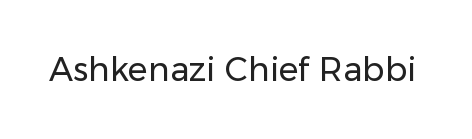
The image shows 33 px regular-weight sans-serif type, upright; set normal letter spacing, not underlined; low stroke contrast and a medium x-height.
